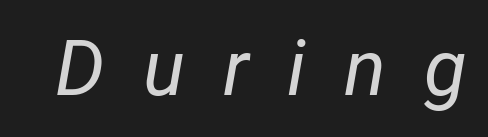
The image shows 78 px regular-weight, condensed type, italic (leaning right); set unusually wide letter spacing (+0.49 em), not underlined; low stroke contrast and a medium x-height.
